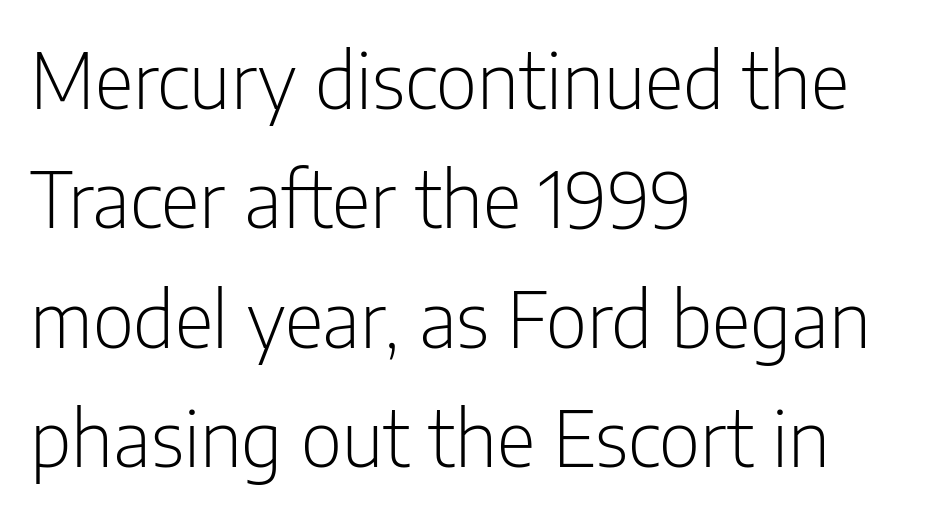
Q: Is the text bold? A: No.
Q: Is the text italic (slanted)? A: No, it is upright.
Q: Is the typeface a serif or a sans-serif typeface? A: Sans-serif.
Q: Is the text underlined? A: No.
Q: How is the paragraph aligned? A: Left-aligned.
Q: Is the spacing between letters normal or unusually wide? A: Normal.
Q: Is the spacing between lines tight, normal or loose? A: Normal.
Q: Width (condensed, normal, or wide)? A: Condensed.
Q: Stroke contrast? A: Low.
Q: x-height? A: Medium.
Q: Monospaced? A: No.
